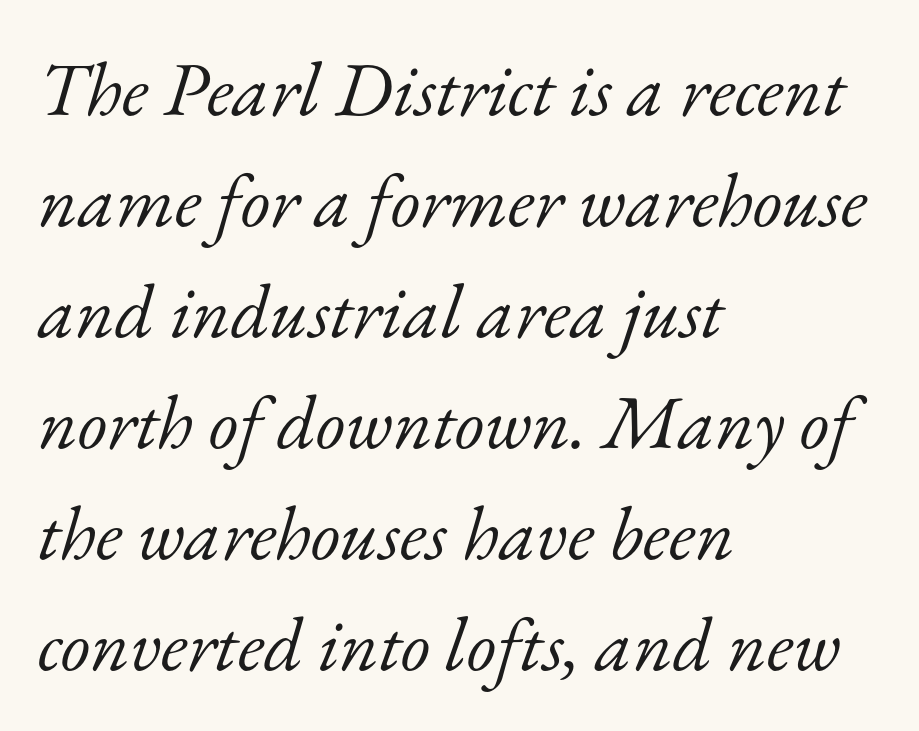
Proportional: the letters do not fall into vertical columns. Glyph-to-glyph distance matches everyday printed text. Typeset ragged right — the left edge is the straight one. The typeface has the unassuming heft of standard copy or less. Underline: absent.
